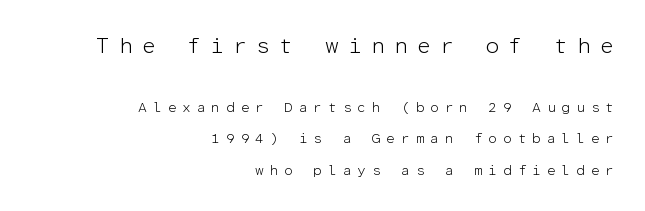
The image shows 22 px text type, upright; set right-aligned, loose line spacing (2.24x), unusually wide letter spacing (+0.41 em), not underlined; the first (top) block is 1.57x larger.
